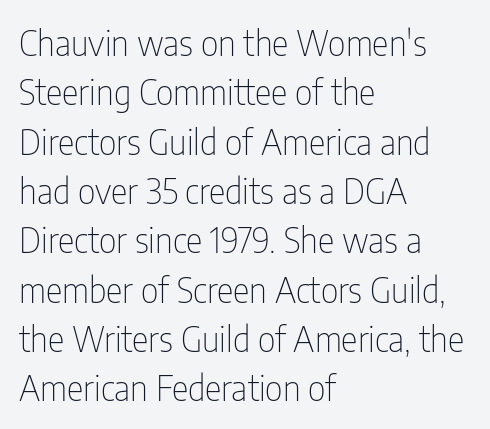
Honestly, there is no underline to notice here at all. How are the letters spaced? Ordinarily, with no added tracking. Is this a fixed-width face? No — the glyphs have proportional, varying widths. The typesetting does not lean heavy: it is not bold.
